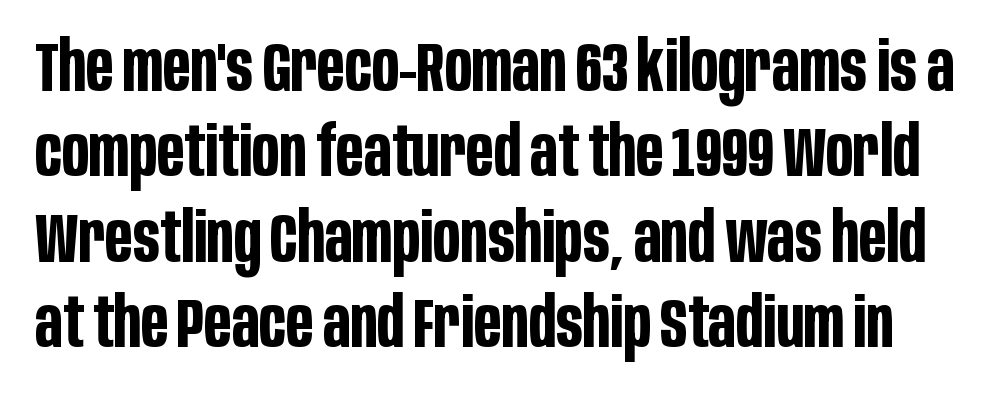
The image shows 70 px bold, condensed sans-serif type, upright; set line spacing 1.22x, normal letter spacing, not underlined; low stroke contrast and a large x-height.
